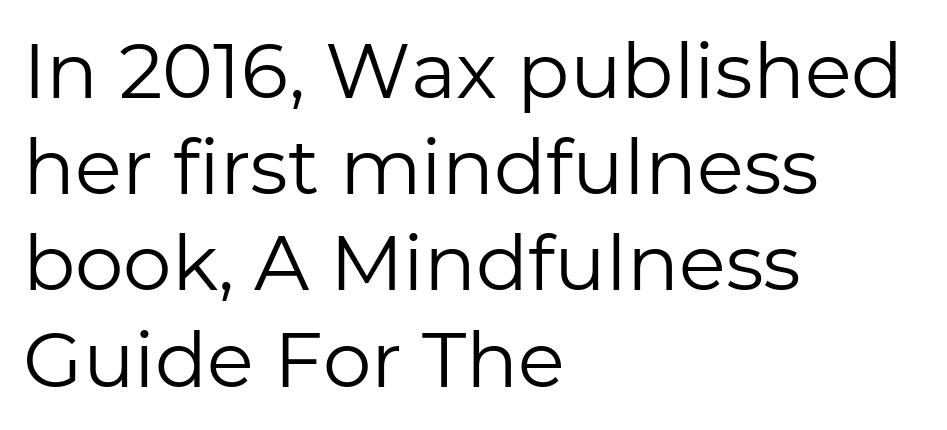
The image shows 77 px regular-weight sans-serif type, upright; set left-aligned, normal line spacing (1.25x), normal letter spacing, not underlined; low stroke contrast and a medium x-height.
